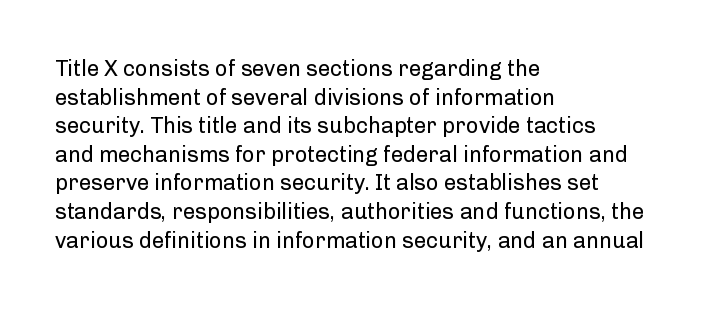
{"italic": "no", "bold": "no", "underline": "no", "align": "left", "line_spacing": "normal", "line_spacing_ratio": 1.3, "letter_spacing": "normal", "letter_spacing_em": 0.0, "glyph_px": 22}
